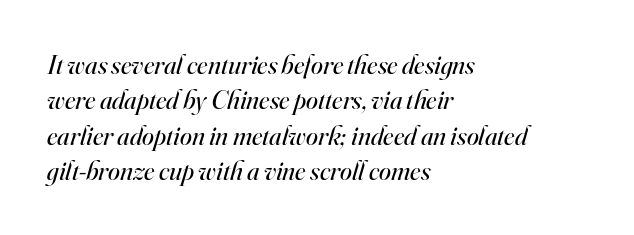
Q: Is the text bold? A: No.
Q: Is the text italic (slanted)? A: Yes, it leans right by about 16 degrees.
Q: Is the text underlined? A: No.
Q: How is the paragraph aligned? A: Left-aligned.
Q: Is the spacing between letters normal or unusually wide? A: Normal.
Q: Is the spacing between lines tight, normal or loose? A: Normal.
